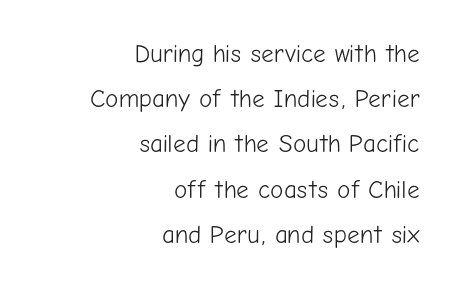
{"italic": "no", "bold": "no", "underline": "no", "align": "right", "line_spacing_ratio": 1.81, "letter_spacing": "normal", "letter_spacing_em": 0.0, "glyph_px": 25}
